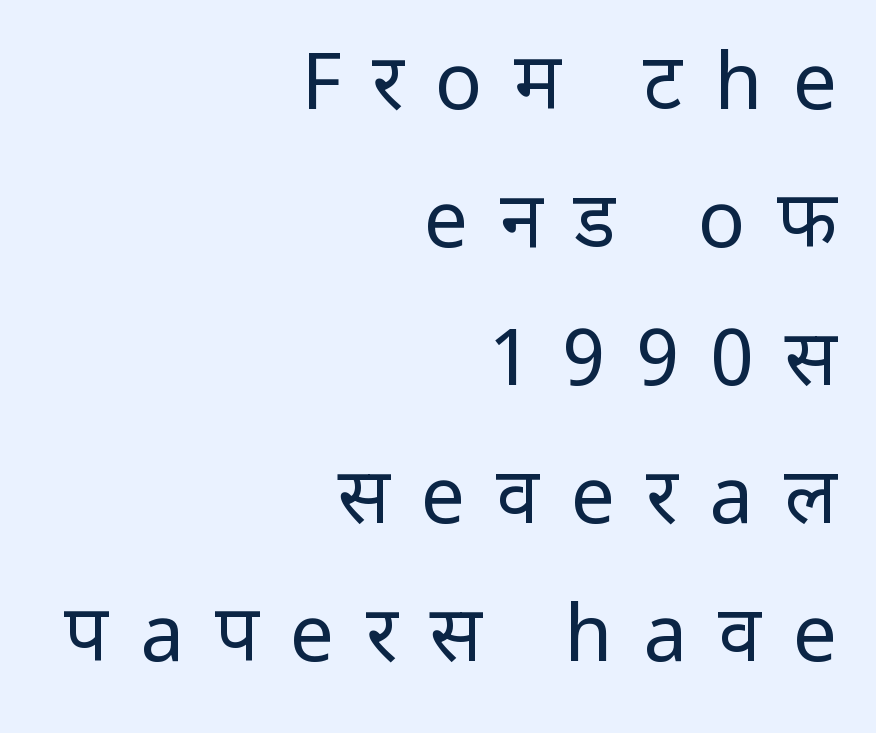
{"serif": "no", "italic": "no", "bold": "no", "weight": "regular", "width": "normal", "stroke_contrast": "low", "x_height": "medium", "monospaced": "no", "underline": "no", "align": "right", "line_spacing_ratio": 1.77, "letter_spacing": "wide", "letter_spacing_em": 0.4, "glyph_px": 78}
